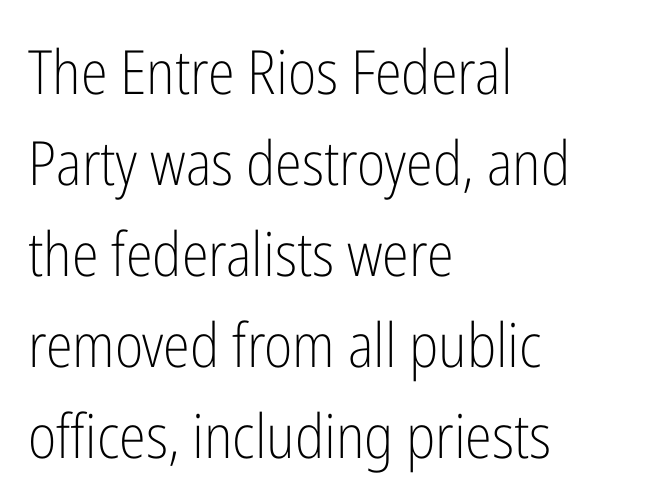
A typesetter would call this zero additional tracking. Underline: absent. A light-to-regular cut is what we see here. Designer's note — italics off, roman on.
